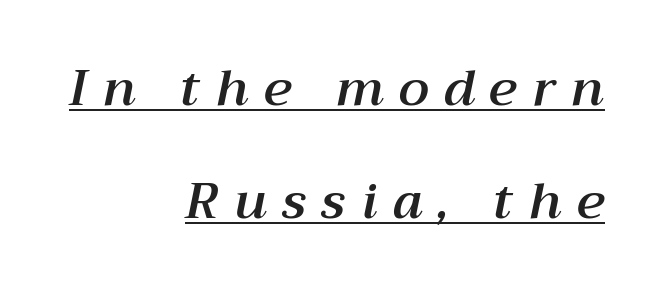
It's the slanting kind of type. Summary of vertical rhythm: relaxed, with wide interline spacing. Letter spacing: wide. Every row of glyphs terminates at an identical x-position on the right. The face used here is proportionally spaced, like ordinary book or web type.
